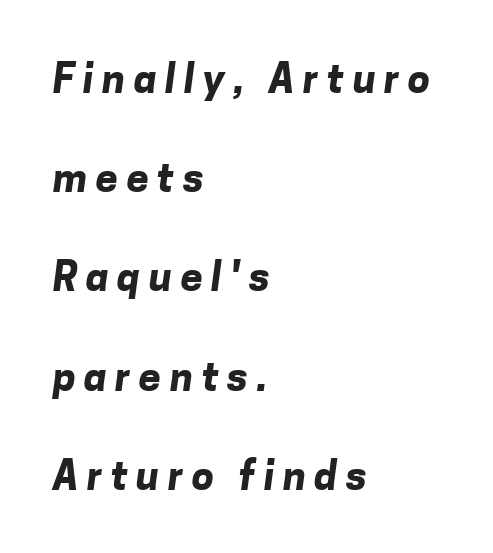
Q: Is the text bold? A: Yes.
Q: Is the typeface a serif or a sans-serif typeface? A: Sans-serif.
Q: Is the text underlined? A: No.
Q: How is the paragraph aligned? A: Left-aligned.
Q: Is the spacing between letters normal or unusually wide? A: Unusually wide.
Q: Is the spacing between lines tight, normal or loose? A: Loose.
Q: Width (condensed, normal, or wide)? A: Normal.
Q: Stroke contrast? A: Low.
Q: x-height? A: Medium.
Q: Monospaced? A: No.
